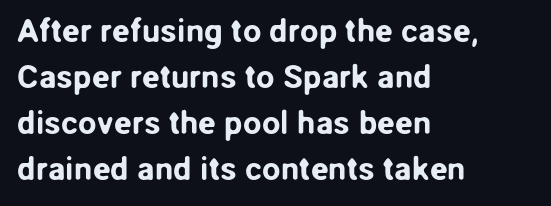
{"serif": "no", "italic": "no", "width": "normal", "stroke_contrast": "low", "x_height": "medium", "monospaced": "no", "underline": "no", "align": "left", "line_spacing": "normal", "line_spacing_ratio": 1.39, "letter_spacing": "normal", "letter_spacing_em": 0.0, "glyph_px": 33}
